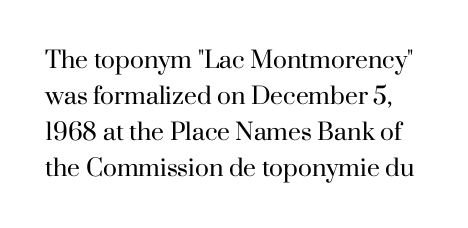
{"italic": "no", "bold": "no", "underline": "no", "line_spacing": "normal", "line_spacing_ratio": 1.56, "letter_spacing": "normal", "letter_spacing_em": 0.0, "glyph_px": 23}
